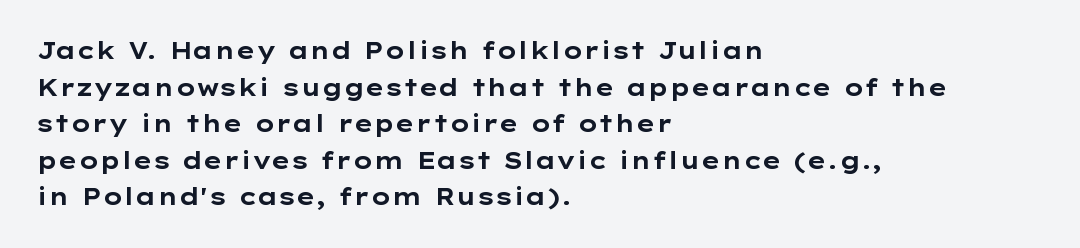
The image shows 23 px bold type, upright; set left-aligned, normal line spacing (1.59x), normal letter spacing, not underlined.
